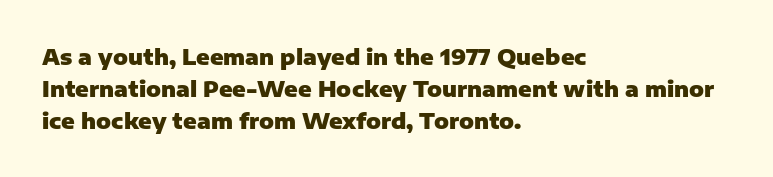
These lines were composed using upright roman letters. Bare-footed words on every line. The vertical gap from one line to the next is medium. Leftover space on each line is placed entirely after the last word. The line texture is even and compact thanks to regular tracking.
